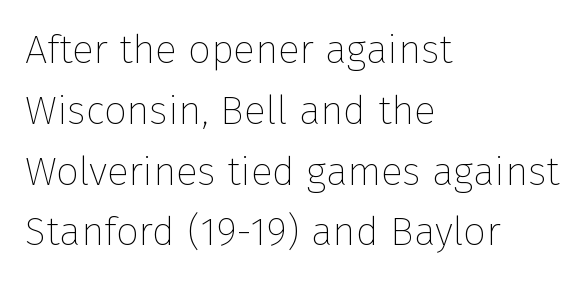
Here the glyphs are tracked normally, forming tight word shapes. Looks like regular typesetting: each glyph gets only the width it needs. Does the lettering tilt? It doesn't — this is upright. The gap between lines stays unmarked. A typesetter would call this leading conventional body-copy spacing. This sample is left-justified, so line endings fall wherever the words run out.
